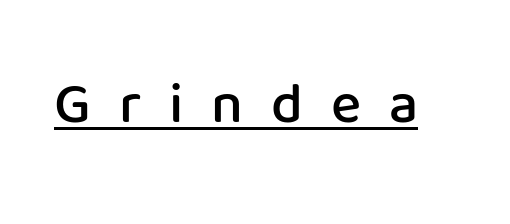
Letterform terminals end flat and unadorned throughout the passage. A somewhat darkened texture: the type is semibold rather than bold. Students, observe the line beneath the letters — that is underlining. Nope, not italic — everything's standing straight. Is the letter spacing exaggerated? Yes — the characters are pushed far apart. The rendering uses natural spacing where letterforms have individual widths.
